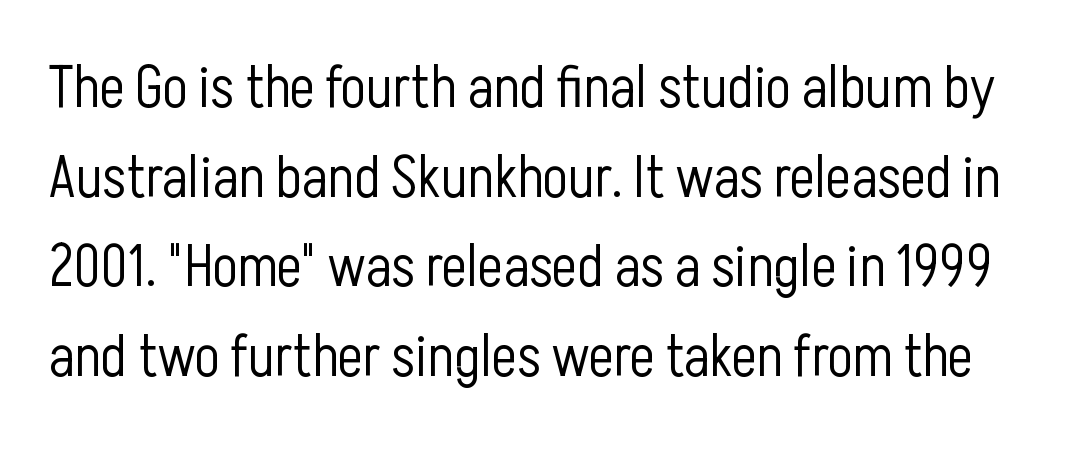
A typesetter would mark this as roman, not italic. Plain, unruled lines of type. Letters have the restrained weight of plain body copy at most. Each letter keeps its own natural width here, so spacing adapts to shape. Grotesque or geometric, the face here clearly has no serifs.
